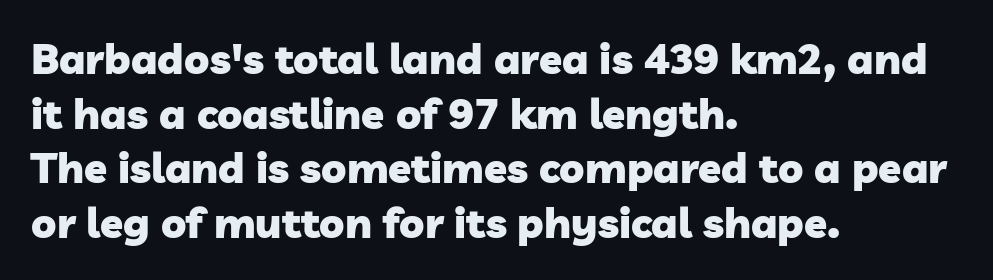
Q: Is the text bold? A: Yes.
Q: Is the typeface a serif or a sans-serif typeface? A: Sans-serif.
Q: Is the text underlined? A: No.
Q: How is the paragraph aligned? A: Left-aligned.
Q: Is the spacing between letters normal or unusually wide? A: Normal.
Q: Is the spacing between lines tight, normal or loose? A: Normal.
Q: Width (condensed, normal, or wide)? A: Normal.
Q: Stroke contrast? A: Low.
Q: x-height? A: Medium.
Q: Monospaced? A: No.
